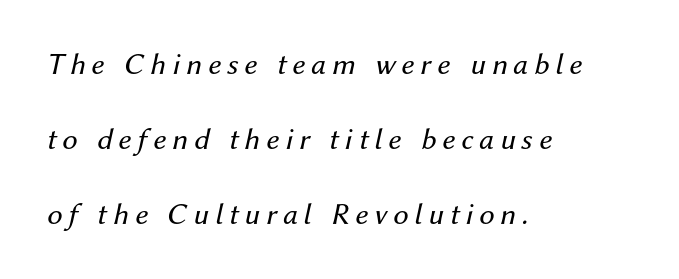
Q: Is the text bold? A: No.
Q: Is the text italic (slanted)? A: Yes, it leans right by about 12 degrees.
Q: Is the text underlined? A: No.
Q: How is the paragraph aligned? A: Left-aligned.
Q: Is the spacing between lines tight, normal or loose? A: Loose.
Q: Width (condensed, normal, or wide)? A: Normal.
Q: Stroke contrast? A: Medium.
Q: x-height? A: Medium.
Q: Monospaced? A: No.
